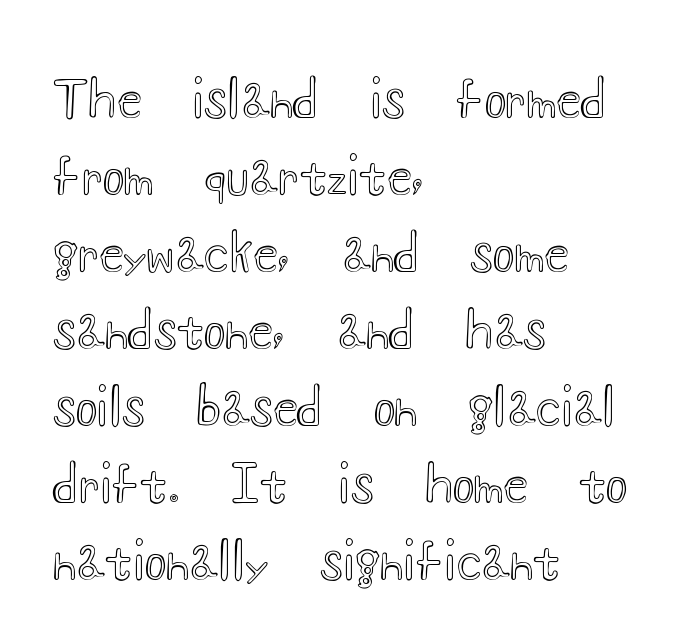
The image shows 51 px wide type, upright; set left-aligned, normal line spacing (1.51x), normal letter spacing, not underlined; a small x-height.
